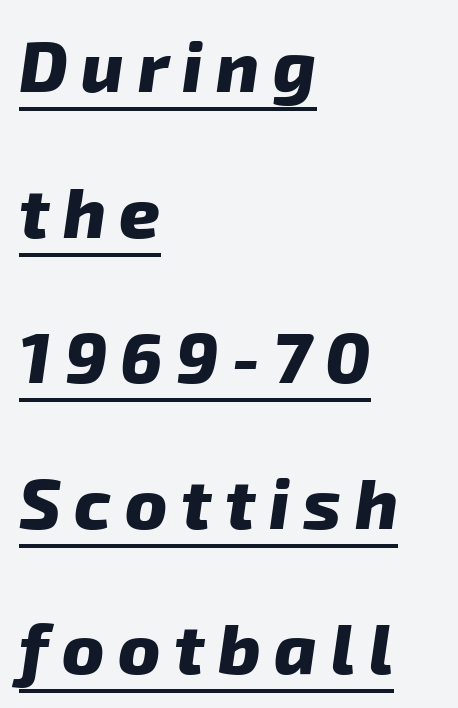
Q: Is the text bold? A: Yes.
Q: Is the typeface a serif or a sans-serif typeface? A: Sans-serif.
Q: Is the text underlined? A: Yes.
Q: How is the paragraph aligned? A: Left-aligned.
Q: Is the spacing between lines tight, normal or loose? A: Loose.
Q: Width (condensed, normal, or wide)? A: Normal.
Q: Stroke contrast? A: Low.
Q: x-height? A: Medium.
Q: Monospaced? A: No.
